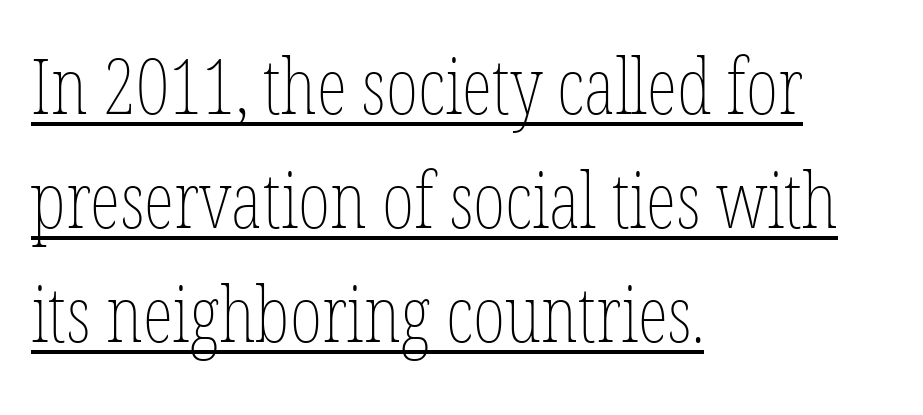
{"italic": "no", "bold": "no", "weight": "thin", "width": "condensed", "stroke_contrast": "low", "x_height": "medium", "monospaced": "no", "underline": "yes", "align": "left", "line_spacing": "normal", "line_spacing_ratio": 1.46, "letter_spacing": "normal", "letter_spacing_em": 0.0, "glyph_px": 78}
